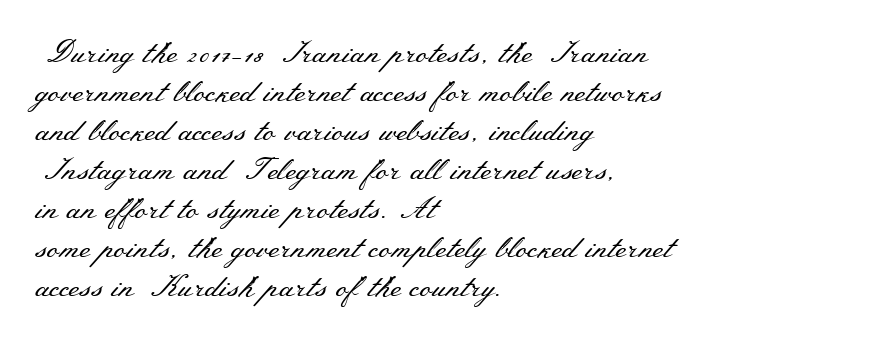
Proportional: the letters do not fall into vertical columns. Think standard paragraph weight, or any step lighter than that. In CSS terms this would be text-align: left. The face used here is seriffed, in the tradition of book romans. Observe the ordinary spacing: letters are neighbours, not strangers.
